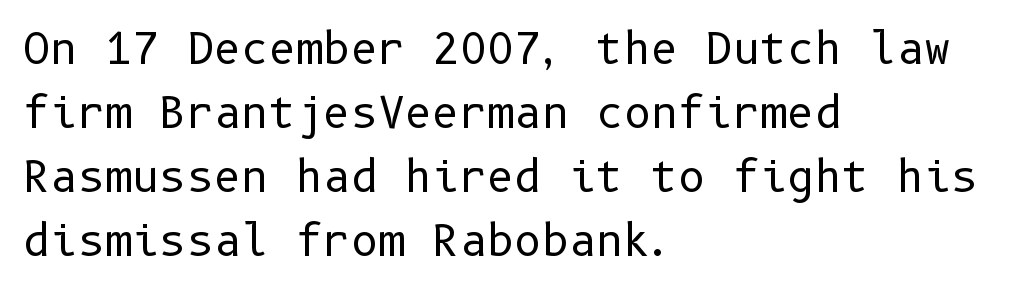
Q: Is the text bold? A: No.
Q: Is the text italic (slanted)? A: No, it is upright.
Q: Is the typeface a serif or a sans-serif typeface? A: Sans-serif.
Q: Is the text underlined? A: No.
Q: How is the paragraph aligned? A: Left-aligned.
Q: Is the spacing between letters normal or unusually wide? A: Normal.
Q: Is the spacing between lines tight, normal or loose? A: Normal.
Q: Width (condensed, normal, or wide)? A: Normal.
Q: Stroke contrast? A: Low.
Q: x-height? A: Medium.
